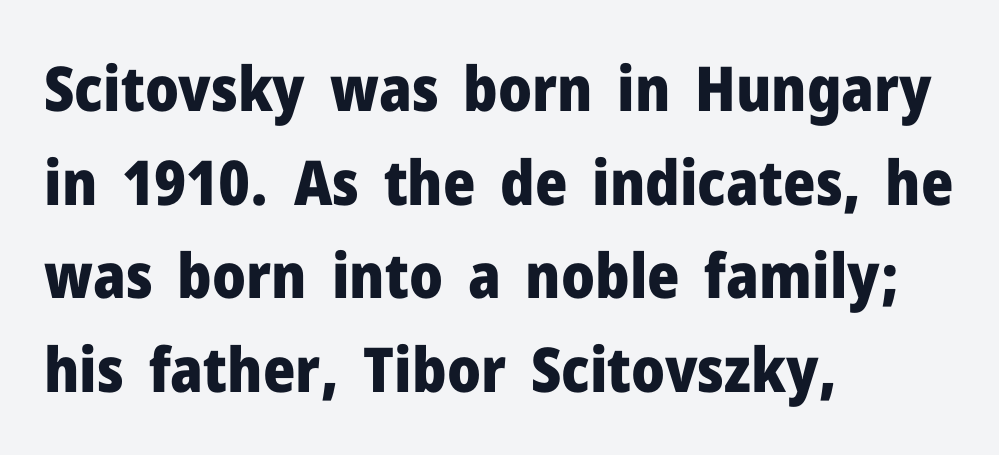
The image shows 62 px heavy sans-serif type, upright; set left-aligned, normal line spacing (1.51x), normal letter spacing, not underlined; low stroke contrast and a medium x-height.
